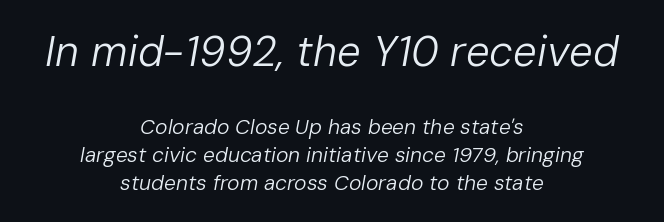
Glyph-to-glyph distance matches everyday printed text. Just letters on the line, the space beneath them empty. Notice how the passage keeps no hard edge, just a central spine. These two chunks differ in scale, with the top chunk taking the larger measure. Tall strokes in this sample are angled rather than plumb.
